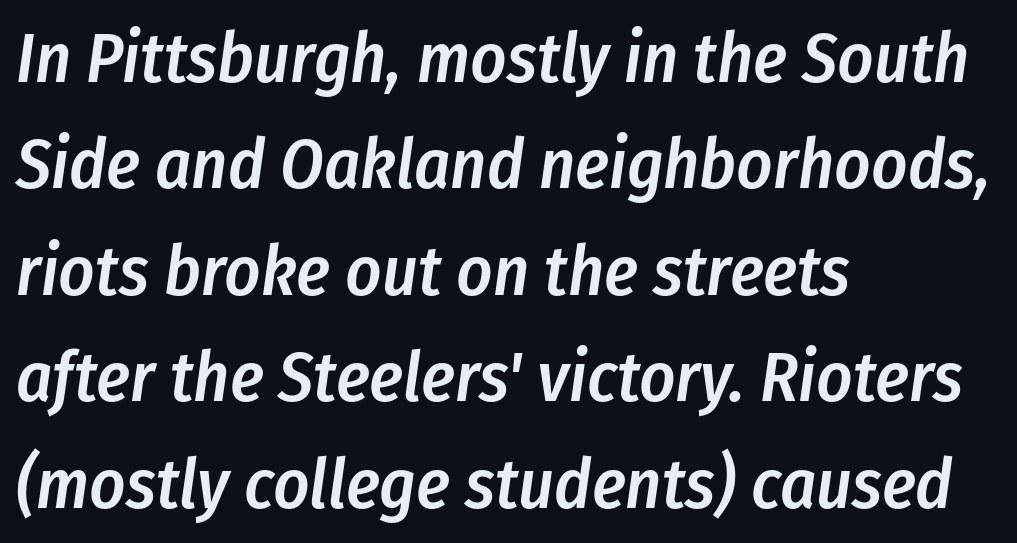
{"italic": "yes", "lean": "right", "slant_degrees": 8, "bold": "semi", "weight": "semibold", "width": "condensed", "stroke_contrast": "low", "x_height": "medium", "monospaced": "no", "underline": "no", "align": "left", "line_spacing": "normal", "line_spacing_ratio": 1.52, "letter_spacing": "normal", "letter_spacing_em": 0.0, "glyph_px": 70}
